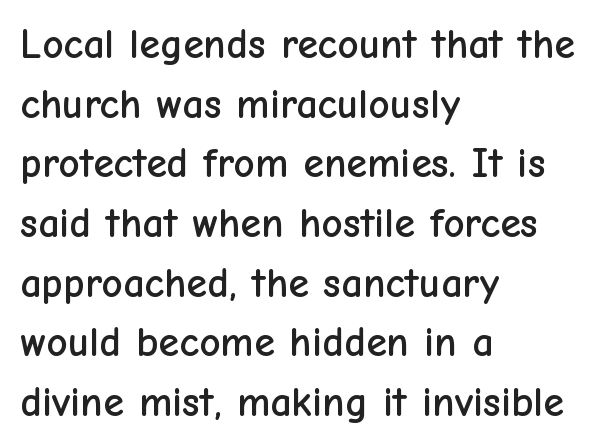
The image shows 42 px sans-serif type, upright; set left-aligned, normal line spacing (1.42x), normal letter spacing, not underlined; low stroke contrast and a medium x-height.
